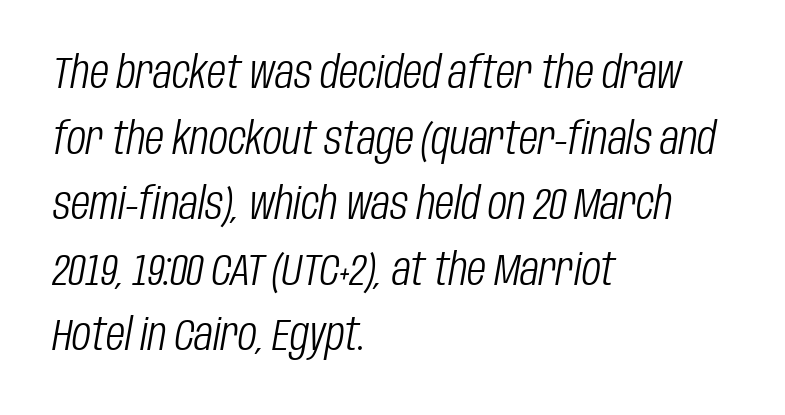
{"italic": "yes", "lean": "right", "slant_degrees": 10, "bold": "no", "weight": "light", "width": "condensed", "stroke_contrast": "low", "x_height": "large", "monospaced": "no", "underline": "no", "align": "left", "line_spacing": "normal", "line_spacing_ratio": 1.49, "letter_spacing": "normal", "letter_spacing_em": 0.0, "glyph_px": 44}
